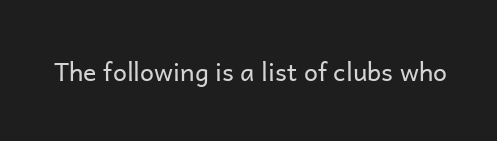
The image shows 25 px text type, upright; set normal letter spacing, not underlined.
